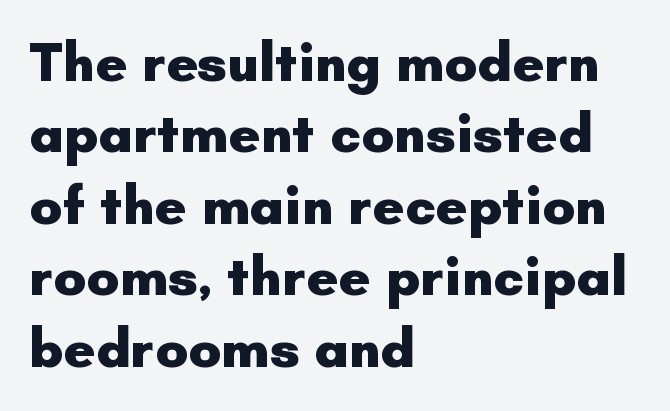
Line spacing here is normal. A typesetter would call this proportional, since set widths differ per character. On the weight axis this lands at bold, roughly 700. Casual observation: everything's shoved over to the left. These lines keep a tight, regular rhythm from letter to letter.
